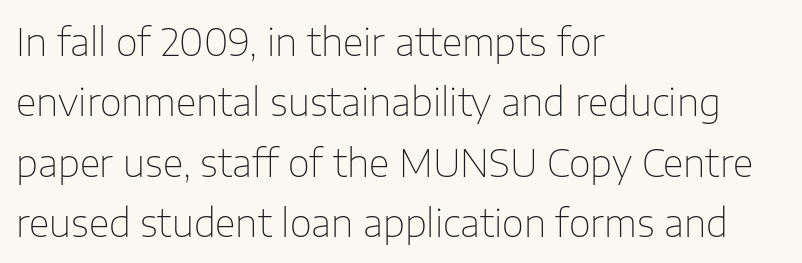
{"serif": "no", "italic": "no", "bold": "no", "weight": "thin", "width": "normal", "stroke_contrast": "low", "x_height": "medium", "monospaced": "no", "underline": "no", "align": "left", "line_spacing": "normal", "line_spacing_ratio": 1.59, "letter_spacing": "normal", "letter_spacing_em": 0.0, "glyph_px": 38}
